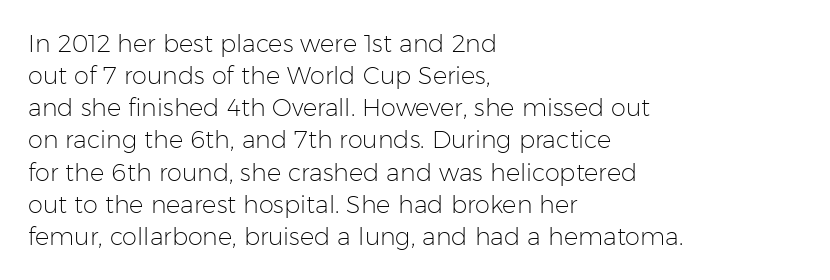
The image shows 24 px text type, upright; set left-aligned, normal line spacing (1.34x), normal letter spacing, not underlined.
